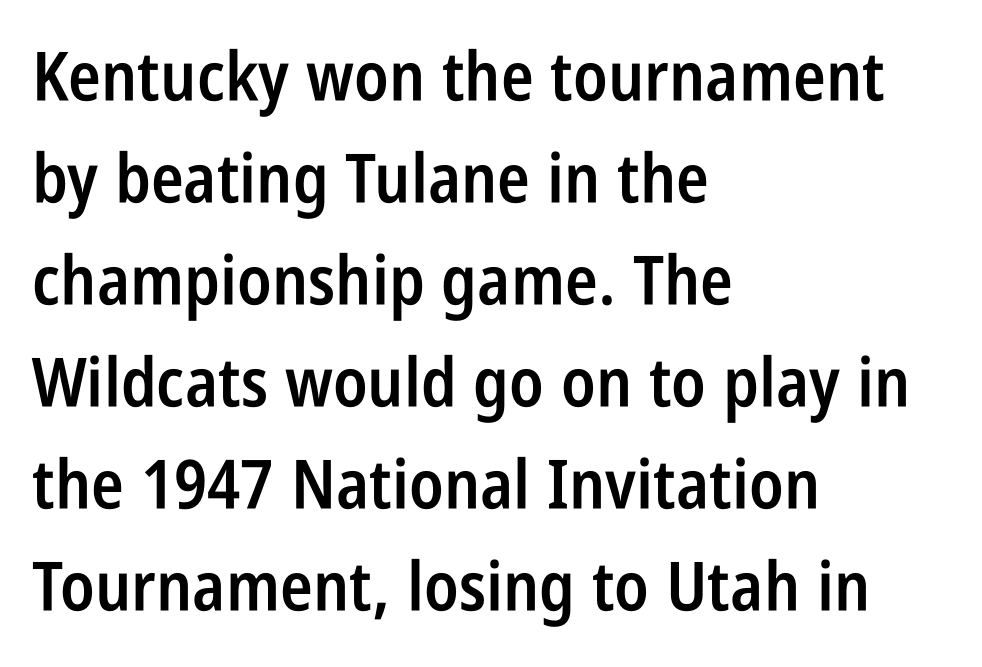
Q: Is the text bold? A: Semi-bold.
Q: Is the text italic (slanted)? A: No, it is upright.
Q: Is the typeface a serif or a sans-serif typeface? A: Sans-serif.
Q: Is the text underlined? A: No.
Q: How is the paragraph aligned? A: Left-aligned.
Q: Is the spacing between letters normal or unusually wide? A: Normal.
Q: Is the spacing between lines tight, normal or loose? A: Normal.
Q: Width (condensed, normal, or wide)? A: Condensed.
Q: Stroke contrast? A: Low.
Q: x-height? A: Large.
Q: Monospaced? A: No.
